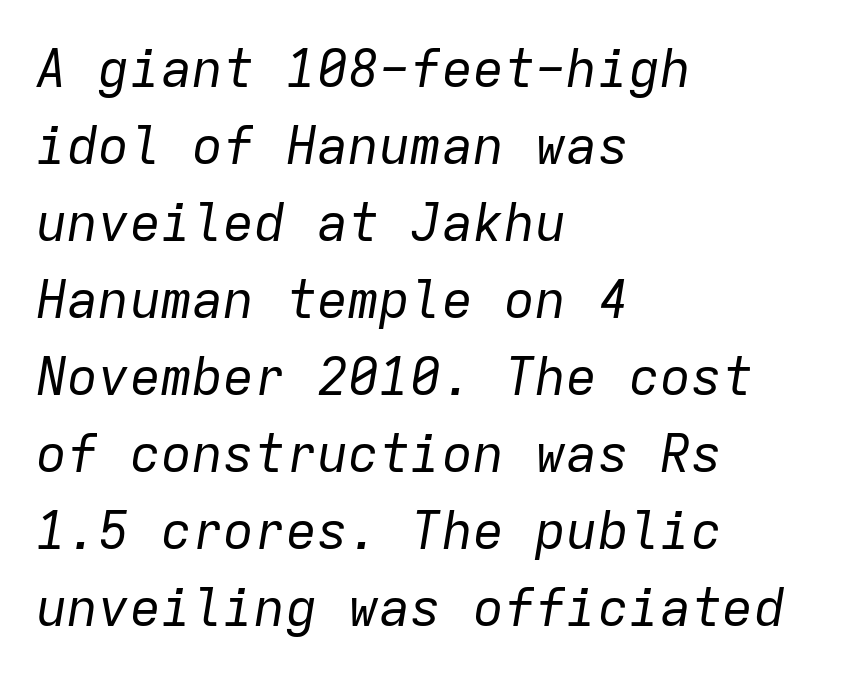
Weight class: somewhere from thin through regular. Italic: yes, the glyphs are oblique. Spacing verdict: monospaced, one width for all characters. The gaps between neighbouring characters are ordinary and unremarkable.
